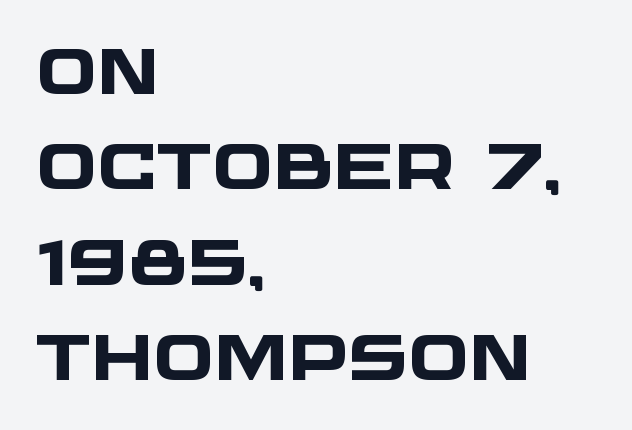
Q: Is the text bold? A: Yes.
Q: Is the typeface a serif or a sans-serif typeface? A: Sans-serif.
Q: Is the text underlined? A: No.
Q: How is the paragraph aligned? A: Left-aligned.
Q: Is the spacing between letters normal or unusually wide? A: Normal.
Q: Is the spacing between lines tight, normal or loose? A: Normal.
Q: Width (condensed, normal, or wide)? A: Wide.
Q: Stroke contrast? A: Low.
Q: x-height? A: Large.
Q: Monospaced? A: No.
